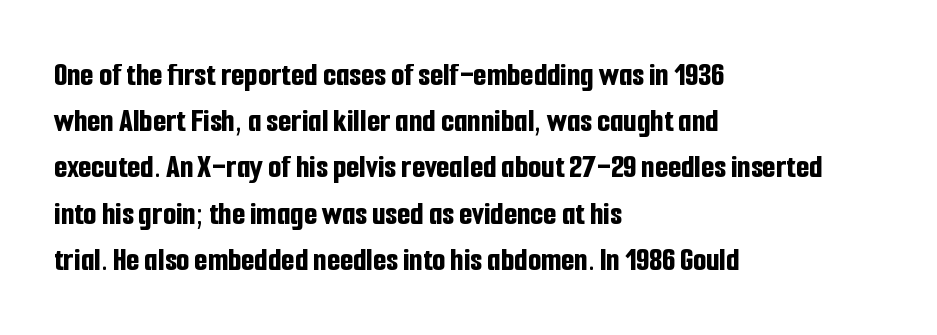
The designer went with a sans here, leaving each stem footless. The ragged edge is on the right, which tells us the setting is flush left. A typesetter would call this proportional, since set widths differ per character. What stands out about the letter spacing? Nothing — it is the standard amount.
